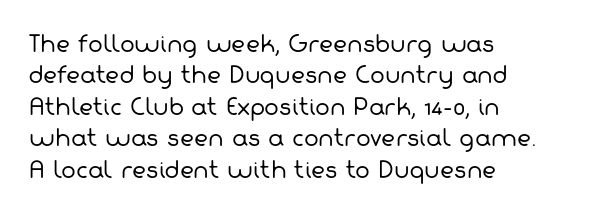
Q: Is the text bold? A: No.
Q: Is the text underlined? A: No.
Q: How is the paragraph aligned? A: Left-aligned.
Q: Is the spacing between letters normal or unusually wide? A: Normal.
Q: Is the spacing between lines tight, normal or loose? A: Normal.
